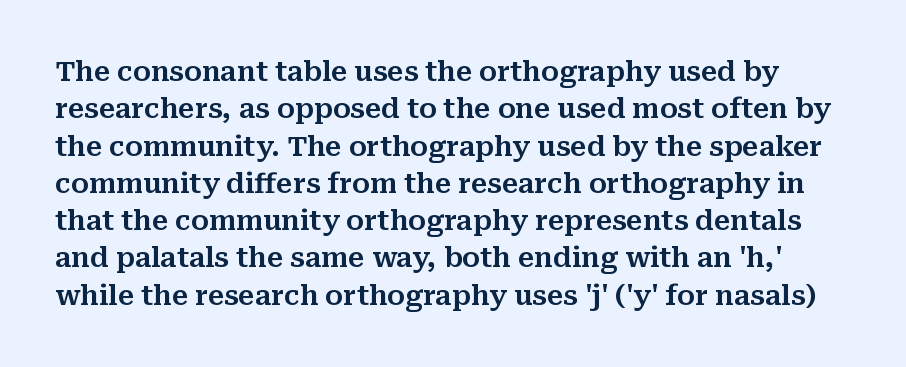
Q: Is the text italic (slanted)? A: No, it is upright.
Q: Is the text underlined? A: No.
Q: Is the spacing between letters normal or unusually wide? A: Normal.
Q: Is the spacing between lines tight, normal or loose? A: Normal.
